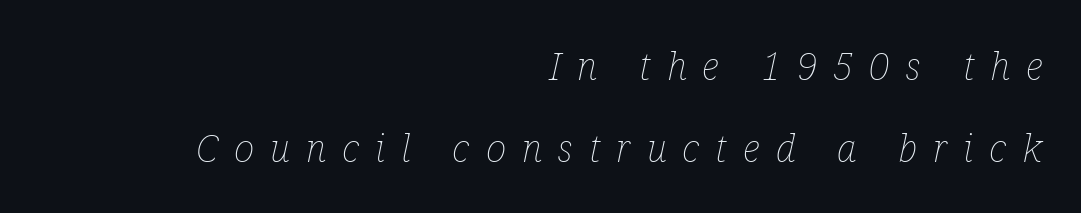
{"italic": "yes", "lean": "right", "slant_degrees": 12, "bold": "no", "weight": "thin", "width": "condensed", "stroke_contrast": "low", "x_height": "medium", "monospaced": "no", "underline": "no", "align": "right", "line_spacing": "loose", "line_spacing_ratio": 2.11, "letter_spacing": "wide", "letter_spacing_em": 0.41, "glyph_px": 39}
